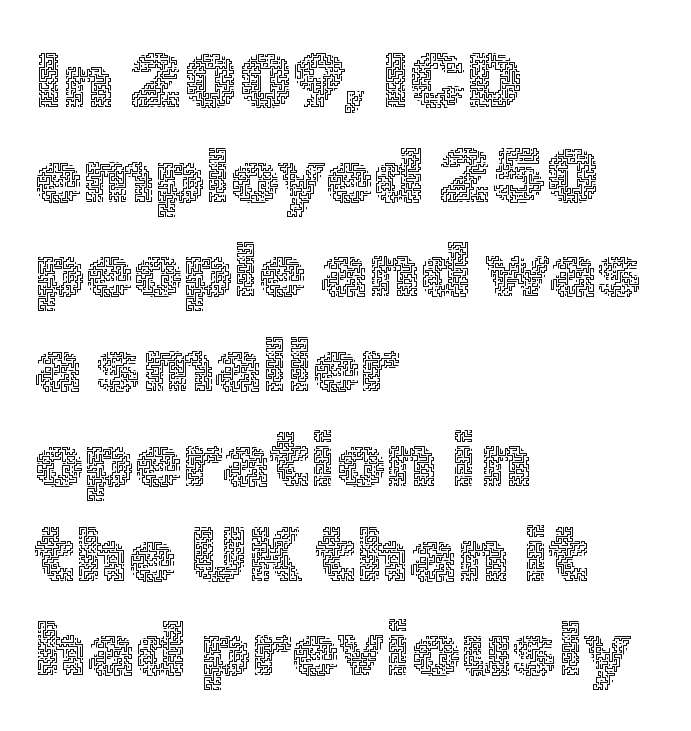
Q: Is the text bold? A: No.
Q: Is the text italic (slanted)? A: No, it is upright.
Q: Is the text underlined? A: No.
Q: How is the paragraph aligned? A: Left-aligned.
Q: Is the spacing between letters normal or unusually wide? A: Normal.
Q: Width (condensed, normal, or wide)? A: Normal.
Q: x-height? A: Medium.
Q: Monospaced? A: No.
